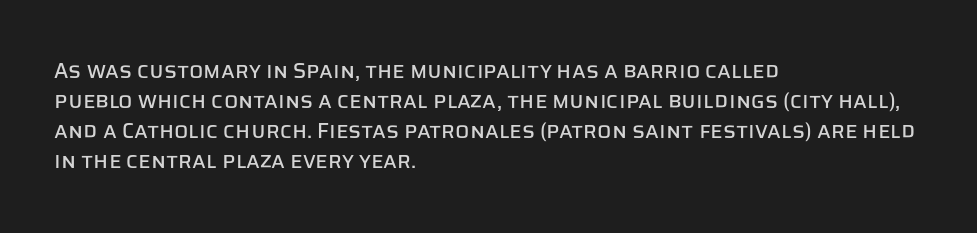
The gaps between neighbouring characters are ordinary and unremarkable. This rendering uses left alignment, leaving the right contour irregular. Horizontal bands of white between lines are of average thickness. The strip under each line holds only bare page. It's the straight-up-and-down kind of type.
